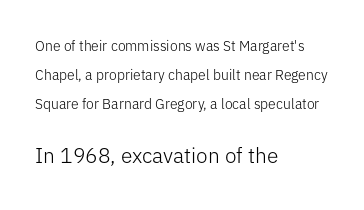
Tracking value appears to be zero — textbook default spacing. This is the regular roman posture of the typeface. Underline: absent. These glyphs show unthickened strokes, regular width or finer.
